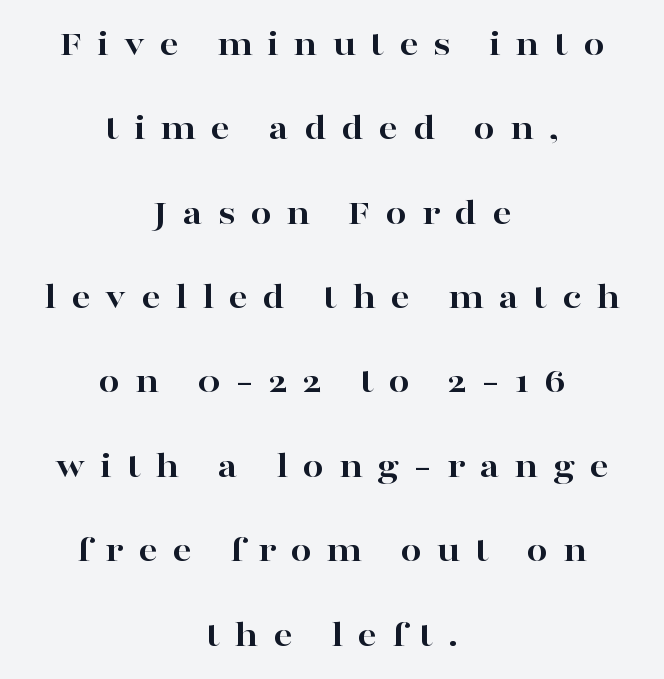
{"serif": "yes", "italic": "no", "bold": "yes", "weight": "bold", "width": "wide", "stroke_contrast": "high", "x_height": "medium", "monospaced": "no", "underline": "no", "align": "center", "line_spacing": "loose", "line_spacing_ratio": 2.22, "letter_spacing": "wide", "letter_spacing_em": 0.39, "glyph_px": 38}
